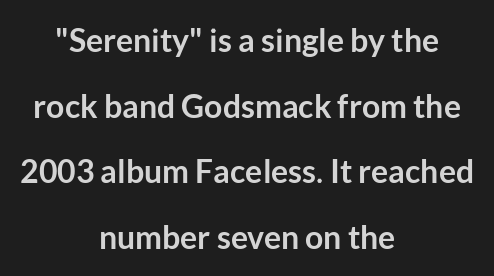
Q: Is the text bold? A: Yes.
Q: Is the text italic (slanted)? A: No, it is upright.
Q: Is the typeface a serif or a sans-serif typeface? A: Sans-serif.
Q: Is the text underlined? A: No.
Q: How is the paragraph aligned? A: Centered.
Q: Is the spacing between letters normal or unusually wide? A: Normal.
Q: Is the spacing between lines tight, normal or loose? A: Loose.
Q: Width (condensed, normal, or wide)? A: Normal.
Q: Stroke contrast? A: Low.
Q: x-height? A: Medium.
Q: Monospaced? A: No.
